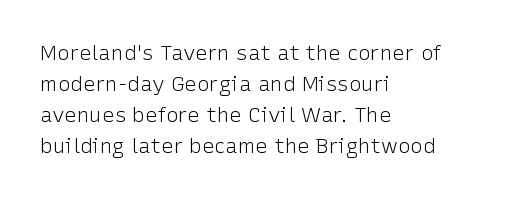
No chunkiness to these letters — they're not bold. The area under the type is left untouched. This rendering uses left alignment, leaving the right contour irregular. The font's upright variant was chosen for this text. Compared with typical body copy, the letter spacing here is the same.
